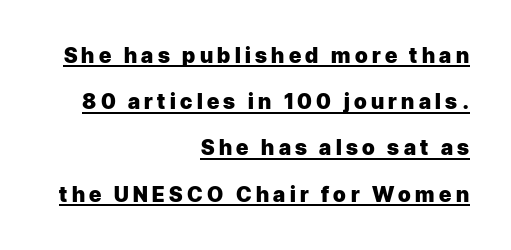
Q: Is the text bold? A: Yes.
Q: Is the text italic (slanted)? A: No, it is upright.
Q: Is the text underlined? A: Yes.
Q: How is the paragraph aligned? A: Right-aligned.
Q: Is the spacing between letters normal or unusually wide? A: Unusually wide.
Q: Is the spacing between lines tight, normal or loose? A: Loose.
